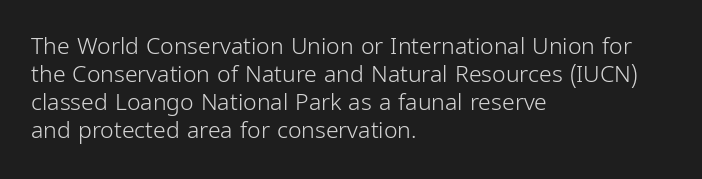
{"italic": "no", "bold": "no", "underline": "no", "align": "left", "line_spacing_ratio": 1.22, "letter_spacing": "normal", "letter_spacing_em": 0.0, "glyph_px": 23}
